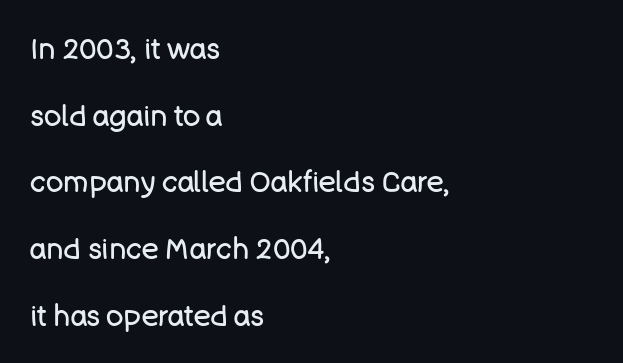
{"serif": "no", "italic": "no", "bold": "no", "weight": "regular", "width": "normal", "stroke_contrast": "low", "x_height": "large", "monospaced": "no", "underline": "no", "align": "left", "line_spacing": "loose", "line_spacing_ratio": 2.3, "letter_spacing": "normal", "letter_spacing_em": 0.0, "glyph_px": 29}
